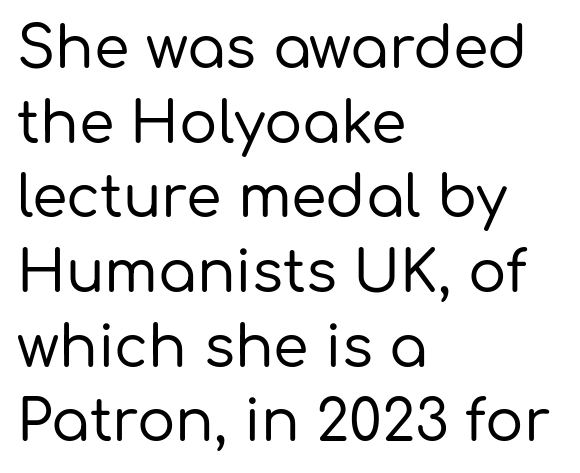
Q: Is the text italic (slanted)? A: No, it is upright.
Q: Is the typeface a serif or a sans-serif typeface? A: Sans-serif.
Q: Is the text underlined? A: No.
Q: How is the paragraph aligned? A: Left-aligned.
Q: Is the spacing between letters normal or unusually wide? A: Normal.
Q: Is the spacing between lines tight, normal or loose? A: Normal.
Q: Width (condensed, normal, or wide)? A: Normal.
Q: Stroke contrast? A: Low.
Q: x-height? A: Medium.
Q: Monospaced? A: No.
